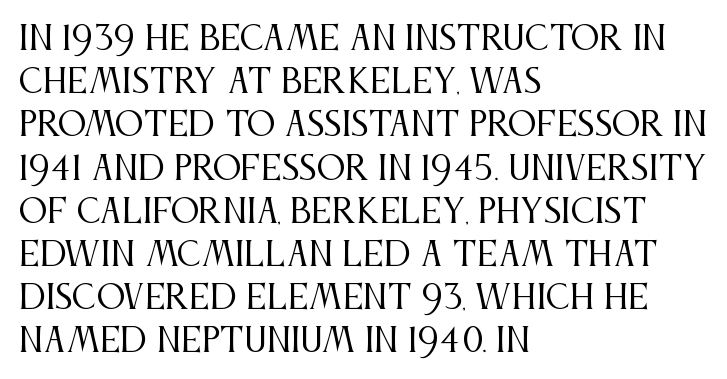
The image shows 32 px regular-weight, condensed serif type, upright; set left-aligned, normal line spacing (1.35x), normal letter spacing, not underlined; medium stroke contrast and a large x-height.
